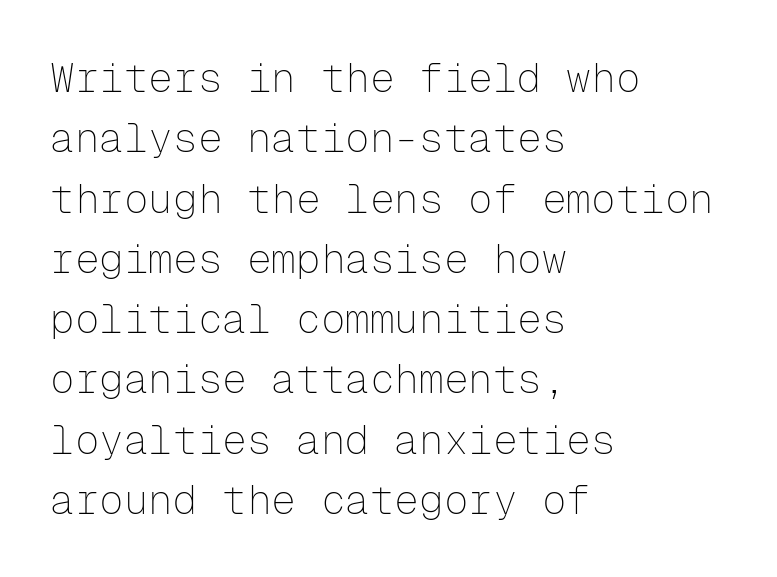
{"serif": "no", "italic": "no", "bold": "no", "weight": "thin", "width": "normal", "stroke_contrast": "low", "x_height": "medium", "monospaced": "yes", "underline": "no", "align": "left", "line_spacing": "normal", "line_spacing_ratio": 1.47, "letter_spacing": "normal", "letter_spacing_em": 0.0, "glyph_px": 41}
